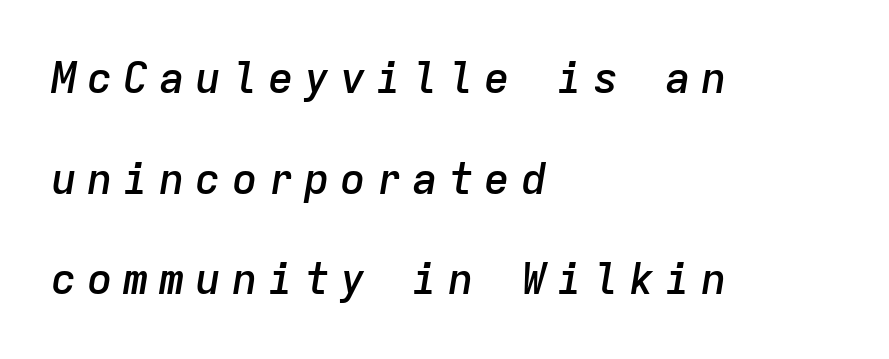
The image shows 43 px semibold type, italic (leaning right), monospaced; set left-aligned, loose line spacing (2.34x), unusually wide letter spacing (+0.24 em), not underlined; low stroke contrast and a medium x-height.
